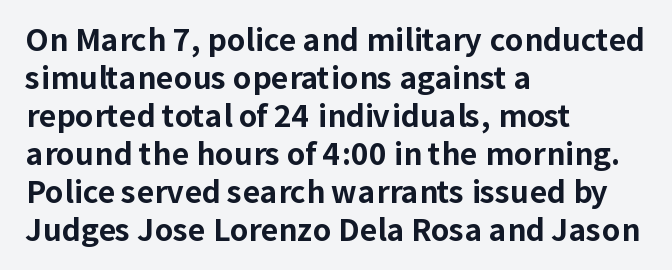
{"serif": "no", "italic": "no", "bold": "yes", "weight": "bold", "width": "normal", "stroke_contrast": "low", "x_height": "medium", "monospaced": "no", "underline": "no", "align": "left", "line_spacing": "normal", "line_spacing_ratio": 1.27, "letter_spacing": "normal", "letter_spacing_em": 0.0, "glyph_px": 30}
